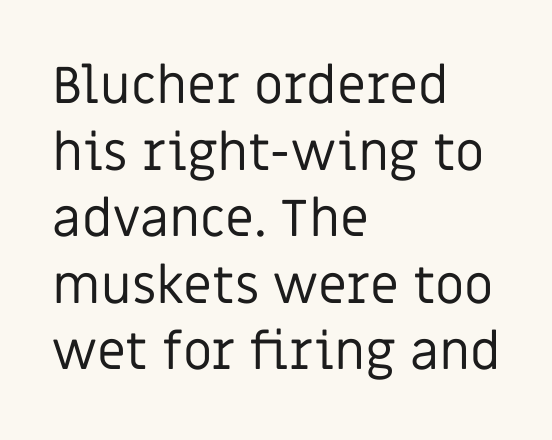
The image shows 52 px regular-weight sans-serif type, upright; set left-aligned, normal line spacing (1.28x), normal letter spacing, not underlined; low stroke contrast and a large x-height.
